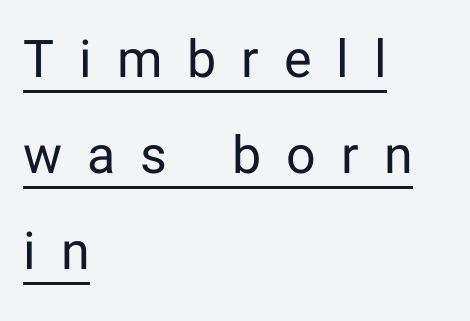
{"serif": "no", "italic": "no", "bold": "no", "weight": "regular", "width": "normal", "stroke_contrast": "low", "x_height": "medium", "monospaced": "no", "underline": "yes", "align": "left", "line_spacing_ratio": 1.85, "letter_spacing": "wide", "letter_spacing_em": 0.48, "glyph_px": 52}
